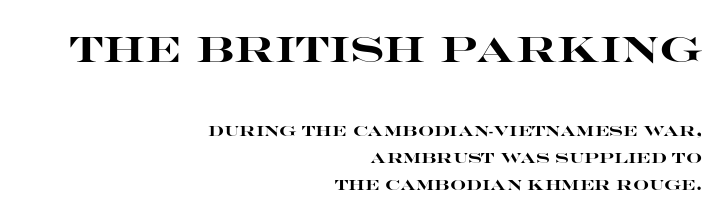
{"italic": "no", "bold": "yes", "weight": "heavy", "width": "wide", "stroke_contrast": "high", "x_height": "large", "monospaced": "no", "underline": "no", "align": "right", "line_spacing": "loose", "line_spacing_ratio": 1.94, "letter_spacing": "normal", "letter_spacing_em": 0.0, "larger_block": "first", "size_ratio": 2.5, "glyph_px": 35}
